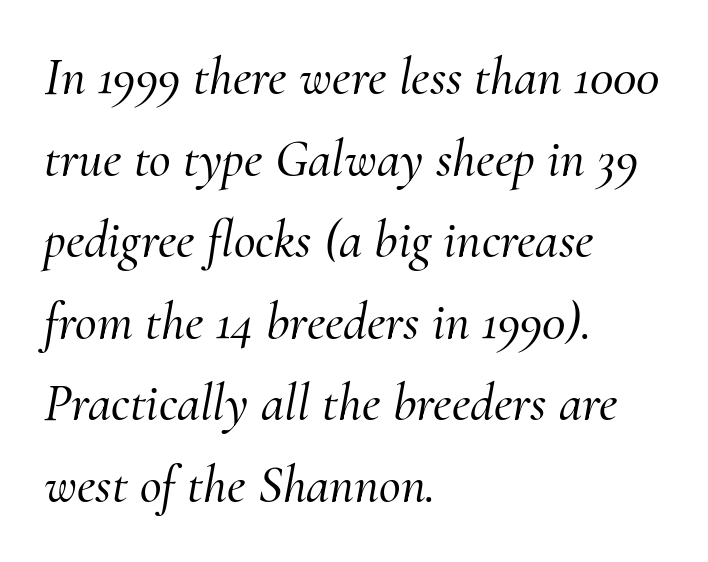
{"serif": "yes", "italic": "yes", "lean": "right", "slant_degrees": 10, "width": "normal", "stroke_contrast": "medium", "x_height": "small", "monospaced": "no", "underline": "no", "align": "left", "line_spacing": "normal", "line_spacing_ratio": 1.54, "letter_spacing": "normal", "letter_spacing_em": 0.0, "glyph_px": 53}
